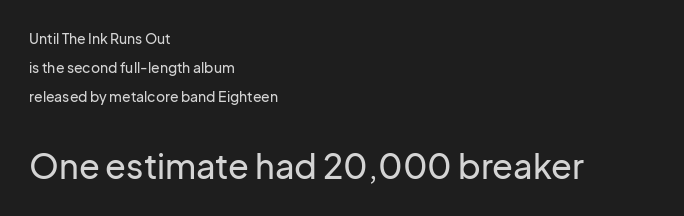
{"serif": "no", "italic": "no", "width": "normal", "stroke_contrast": "low", "x_height": "medium", "monospaced": "no", "underline": "no", "align": "left", "line_spacing": "loose", "line_spacing_ratio": 2.06, "letter_spacing": "normal", "letter_spacing_em": 0.0, "larger_block": "second", "size_ratio": 2.43, "glyph_px": 34}
